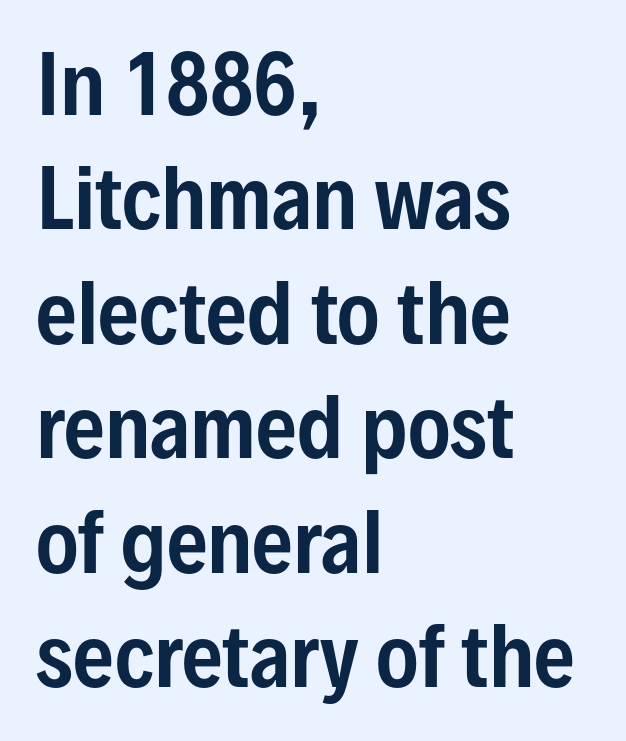
Q: Is the text italic (slanted)? A: No, it is upright.
Q: Is the typeface a serif or a sans-serif typeface? A: Sans-serif.
Q: Is the text underlined? A: No.
Q: How is the paragraph aligned? A: Left-aligned.
Q: Is the spacing between letters normal or unusually wide? A: Normal.
Q: Is the spacing between lines tight, normal or loose? A: Normal.
Q: Width (condensed, normal, or wide)? A: Condensed.
Q: Stroke contrast? A: Low.
Q: x-height? A: Medium.
Q: Monospaced? A: No.
